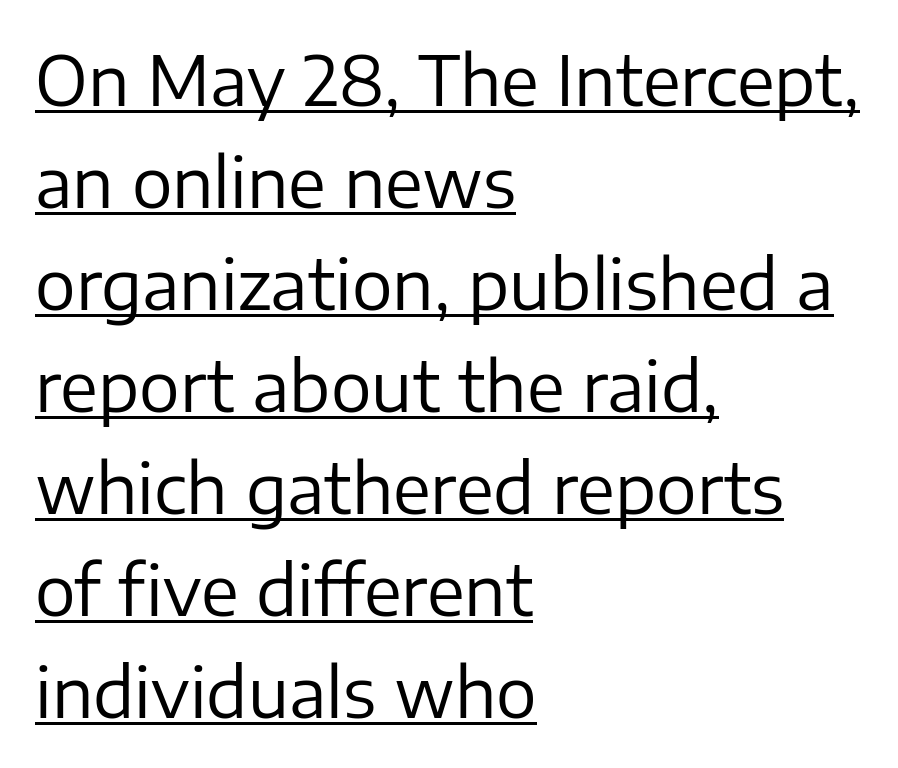
Q: Is the text bold? A: No.
Q: Is the text italic (slanted)? A: No, it is upright.
Q: Is the typeface a serif or a sans-serif typeface? A: Sans-serif.
Q: Is the text underlined? A: Yes.
Q: How is the paragraph aligned? A: Left-aligned.
Q: Is the spacing between letters normal or unusually wide? A: Normal.
Q: Is the spacing between lines tight, normal or loose? A: Normal.
Q: Width (condensed, normal, or wide)? A: Normal.
Q: Stroke contrast? A: Low.
Q: x-height? A: Medium.
Q: Monospaced? A: No.
